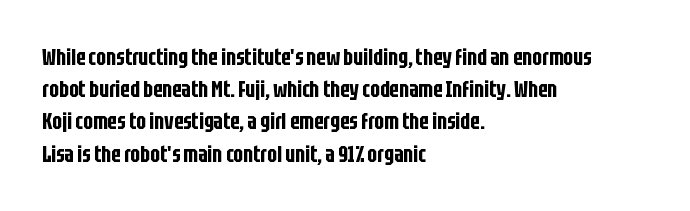
{"italic": "no", "underline": "no", "align": "left", "line_spacing": "normal", "line_spacing_ratio": 1.4, "letter_spacing": "normal", "letter_spacing_em": 0.0, "glyph_px": 23}
